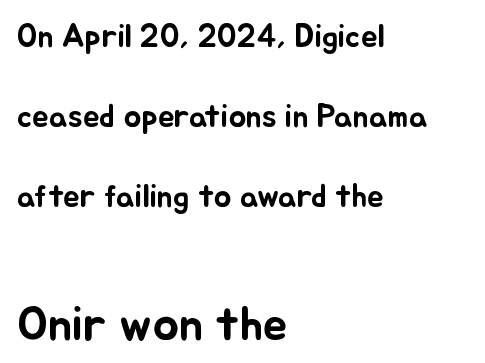
Small over large — that's the arrangement of the two blocks here. This sample has the flowing, uneven cadence of proportional lettering. The paragraph shown leans on its left margin. Letters rest on an invisible, unmarked baseline. Here the glyphs are tracked normally, forming tight word shapes.
